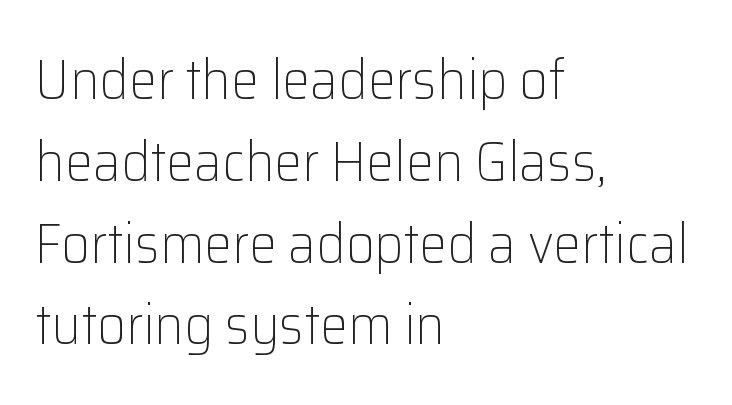
The letters look calm and open, with moderate or lighter stems. Rows of type keep a routine distance in the vertical direction. These lines are composed in type without serifs. Underline: absent.
